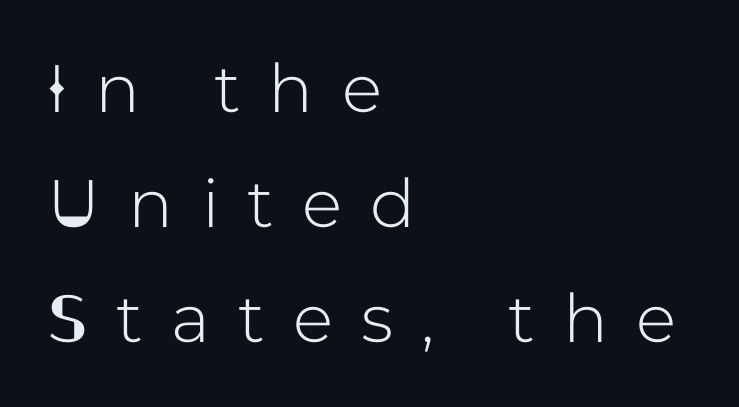
Q: Is the text italic (slanted)? A: No, it is upright.
Q: Is the typeface a serif or a sans-serif typeface? A: Sans-serif.
Q: Is the text underlined? A: No.
Q: How is the paragraph aligned? A: Left-aligned.
Q: Is the spacing between letters normal or unusually wide? A: Unusually wide.
Q: Width (condensed, normal, or wide)? A: Normal.
Q: Stroke contrast? A: Low.
Q: x-height? A: Medium.
Q: Monospaced? A: No.
